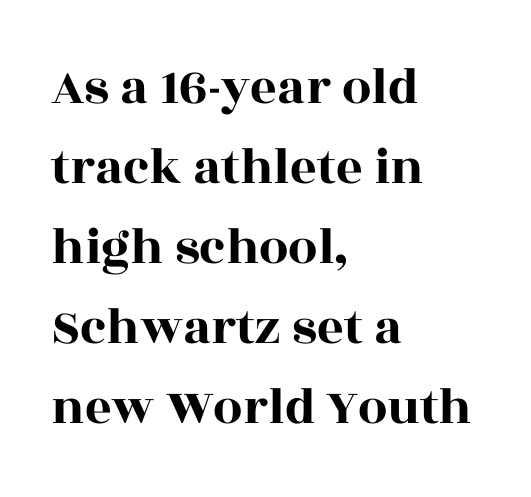
The image shows 52 px wide serif type, upright; set left-aligned, normal line spacing (1.54x), normal letter spacing, not underlined; a large x-height.
